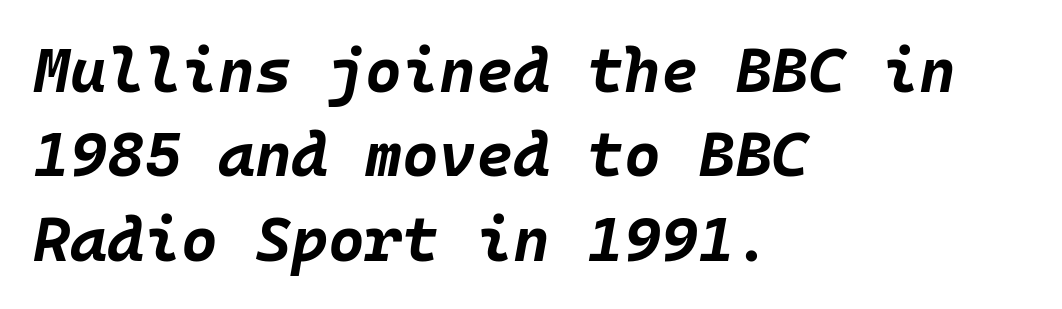
Q: Is the text bold? A: Yes.
Q: Is the text italic (slanted)? A: Yes, it leans right by about 10 degrees.
Q: Is the text underlined? A: No.
Q: How is the paragraph aligned? A: Left-aligned.
Q: Is the spacing between letters normal or unusually wide? A: Normal.
Q: Is the spacing between lines tight, normal or loose? A: Normal.
Q: Width (condensed, normal, or wide)? A: Normal.
Q: Stroke contrast? A: Low.
Q: x-height? A: Large.
Q: Monospaced? A: Yes.
